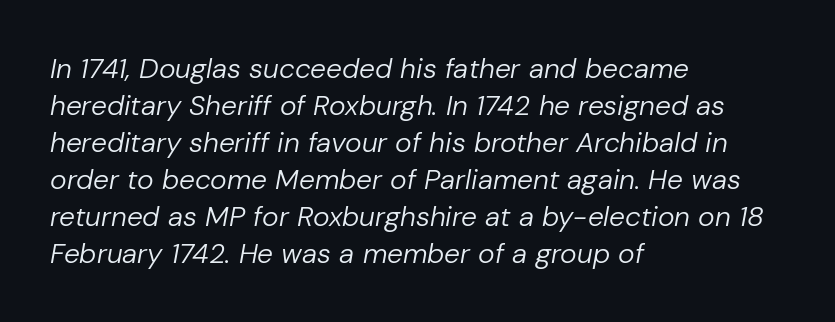
The image shows 28 px regular-weight type, italic (leaning right); set left-aligned, normal line spacing (1.32x), normal letter spacing, not underlined; low stroke contrast and a medium x-height.
